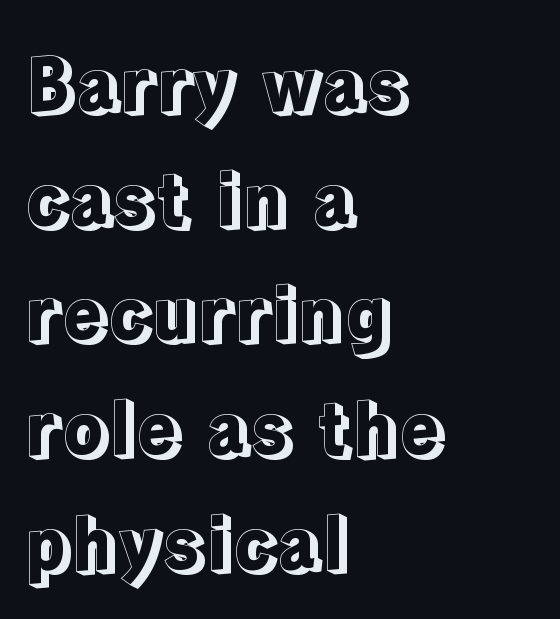
{"italic": "no", "width": "normal", "x_height": "medium", "monospaced": "no", "underline": "no", "align": "left", "line_spacing": "normal", "line_spacing_ratio": 1.55, "letter_spacing": "normal", "letter_spacing_em": 0.0, "glyph_px": 74}
